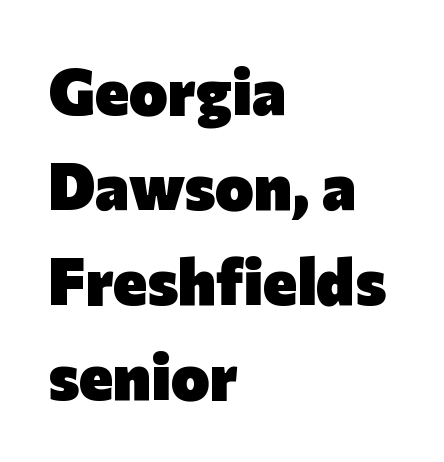
{"serif": "no", "italic": "no", "bold": "yes", "weight": "heavy", "width": "normal", "stroke_contrast": "low", "x_height": "medium", "monospaced": "no", "underline": "no", "align": "left", "line_spacing": "normal", "line_spacing_ratio": 1.46, "letter_spacing": "normal", "letter_spacing_em": 0.0, "glyph_px": 65}
